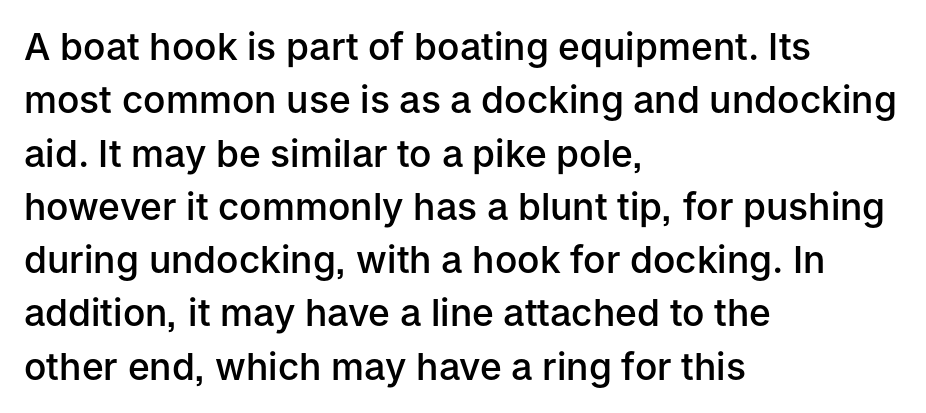
The image shows 37 px semibold sans-serif type, upright; set left-aligned, normal line spacing (1.44x), normal letter spacing, not underlined; low stroke contrast and a medium x-height.
